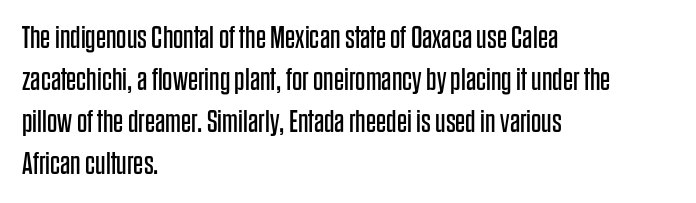
Q: Is the text bold? A: No.
Q: Is the text italic (slanted)? A: No, it is upright.
Q: Is the typeface a serif or a sans-serif typeface? A: Sans-serif.
Q: Is the text underlined? A: No.
Q: How is the paragraph aligned? A: Left-aligned.
Q: Is the spacing between letters normal or unusually wide? A: Normal.
Q: Is the spacing between lines tight, normal or loose? A: Normal.
Q: Width (condensed, normal, or wide)? A: Condensed.
Q: Stroke contrast? A: Low.
Q: x-height? A: Large.
Q: Monospaced? A: No.
